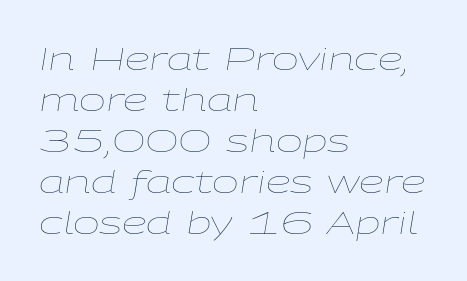
Q: Is the text bold? A: No.
Q: Is the text italic (slanted)? A: Yes, it leans right by about 9 degrees.
Q: Is the text underlined? A: No.
Q: How is the paragraph aligned? A: Left-aligned.
Q: Is the spacing between letters normal or unusually wide? A: Normal.
Q: Is the spacing between lines tight, normal or loose? A: Normal.
Q: Width (condensed, normal, or wide)? A: Wide.
Q: Stroke contrast? A: Low.
Q: x-height? A: Medium.
Q: Monospaced? A: No.
